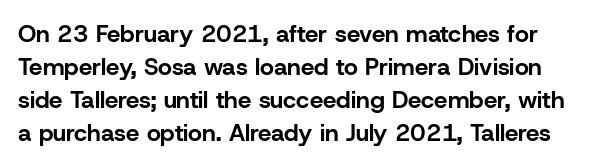
{"italic": "no", "bold": "yes", "underline": "no", "line_spacing": "normal", "line_spacing_ratio": 1.37, "letter_spacing": "normal", "letter_spacing_em": 0.0, "glyph_px": 24}
